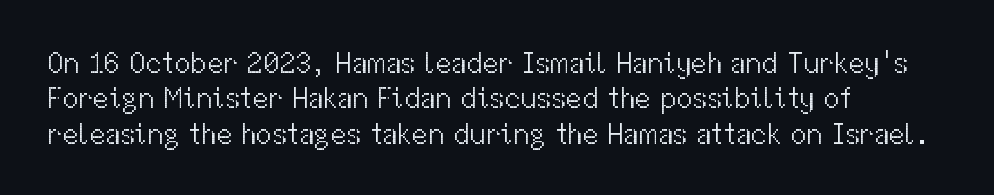
The image shows 29 px light sans-serif type, upright; set left-aligned, line spacing 1.22x, normal letter spacing, not underlined; medium stroke contrast and a medium x-height.
